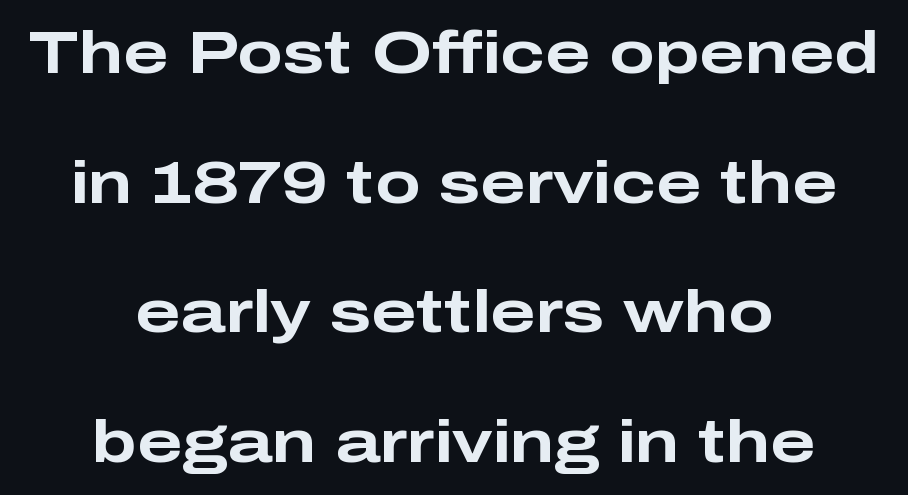
The image shows 60 px bold, wide sans-serif type, upright; set centered, loose line spacing (2.16x), normal letter spacing, not underlined; low stroke contrast and a medium x-height.
